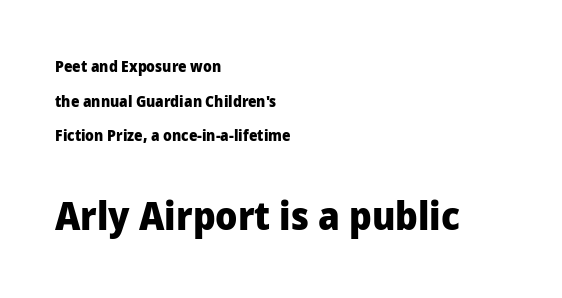
The image shows 38 px heavy sans-serif type, upright; set left-aligned, loose line spacing (2.31x), normal letter spacing, not underlined; the second (bottom) block is 2.53x larger; low stroke contrast and a medium x-height.
